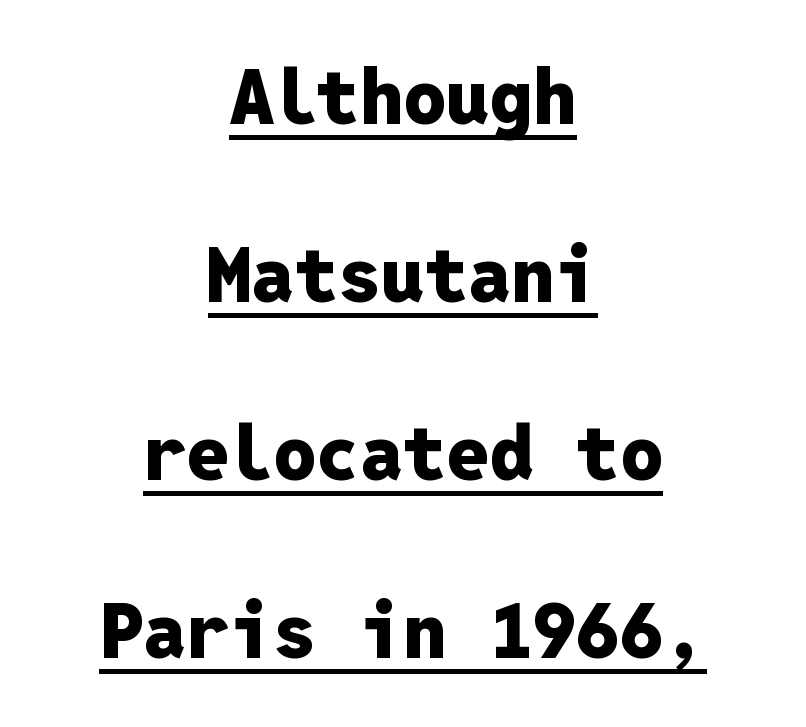
{"serif": "no", "italic": "no", "bold": "yes", "weight": "heavy", "width": "normal", "stroke_contrast": "low", "x_height": "medium", "monospaced": "yes", "underline": "yes", "align": "center", "line_spacing": "loose", "line_spacing_ratio": 2.31, "letter_spacing": "normal", "letter_spacing_em": 0.0, "glyph_px": 77}
